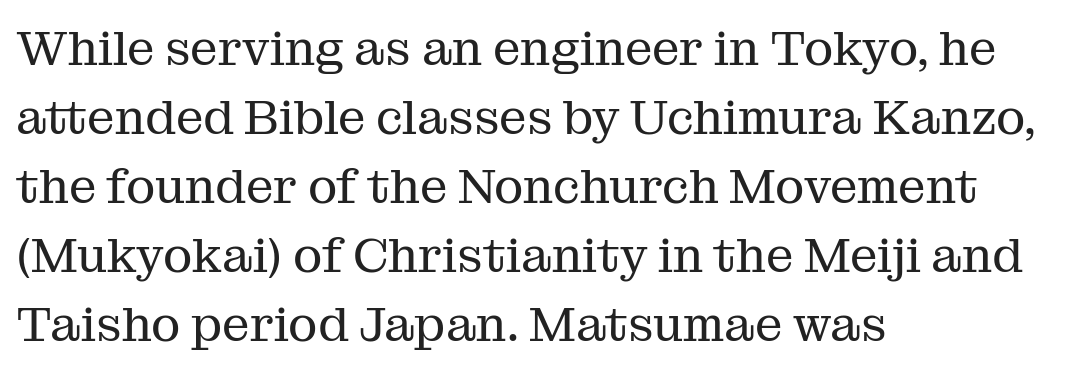
{"serif": "yes", "italic": "no", "bold": "no", "weight": "regular", "width": "normal", "stroke_contrast": "medium", "x_height": "medium", "monospaced": "no", "underline": "no", "align": "left", "line_spacing": "normal", "line_spacing_ratio": 1.41, "letter_spacing": "normal", "letter_spacing_em": 0.0, "glyph_px": 49}
